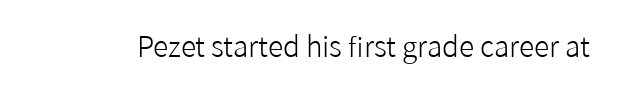
{"serif": "no", "italic": "no", "bold": "no", "weight": "light", "width": "normal", "stroke_contrast": "low", "x_height": "medium", "monospaced": "no", "underline": "no", "letter_spacing": "normal", "letter_spacing_em": 0.0, "glyph_px": 28}
